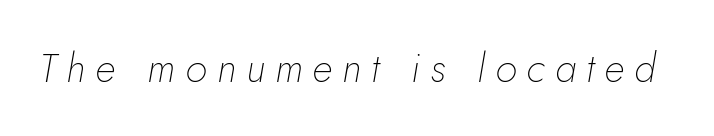
Think of a printed novel: that variable character pitch is what you see here. The passage shown has open, widely tracked lettering throughout. Nothing heavy about these letters — not bold at all. Type without underlining.
